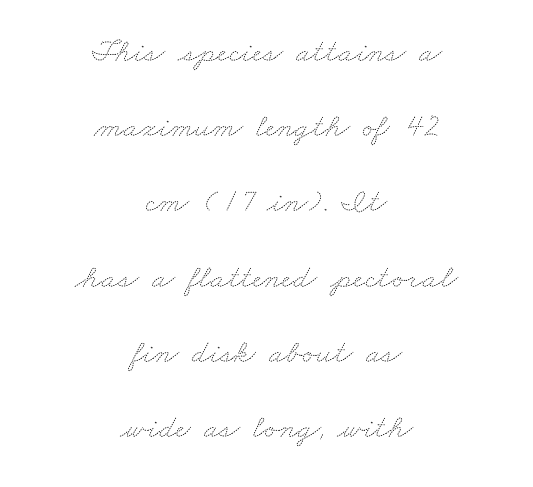
The image shows 33 px thin, wide type; set centered, loose line spacing (2.28x), normal letter spacing, not underlined; medium stroke contrast and a small x-height.
